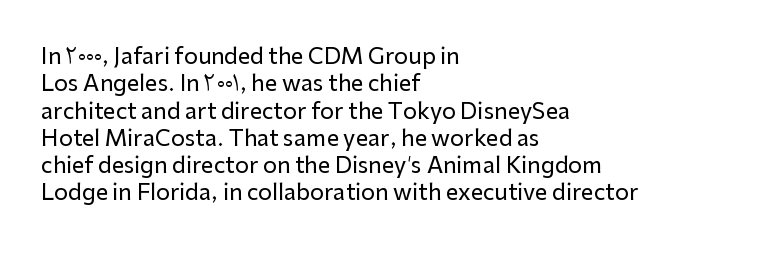
Q: Is the text italic (slanted)? A: No, it is upright.
Q: Is the text underlined? A: No.
Q: How is the paragraph aligned? A: Left-aligned.
Q: Is the spacing between letters normal or unusually wide? A: Normal.
